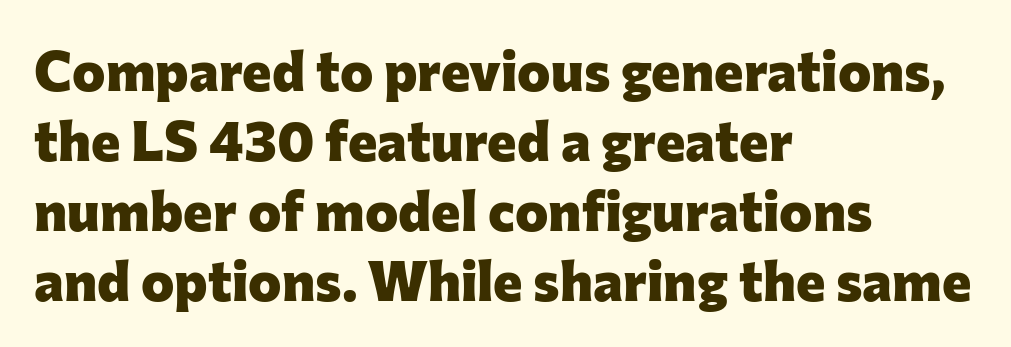
This sample uses plain, unmodified letter spacing. Upright lettering throughout. Short and long lines alike share a common starting point at left. This rendering features lettering with no underline. Interline gaps are of average width in this sample. The passage shown is emphatically bold.
